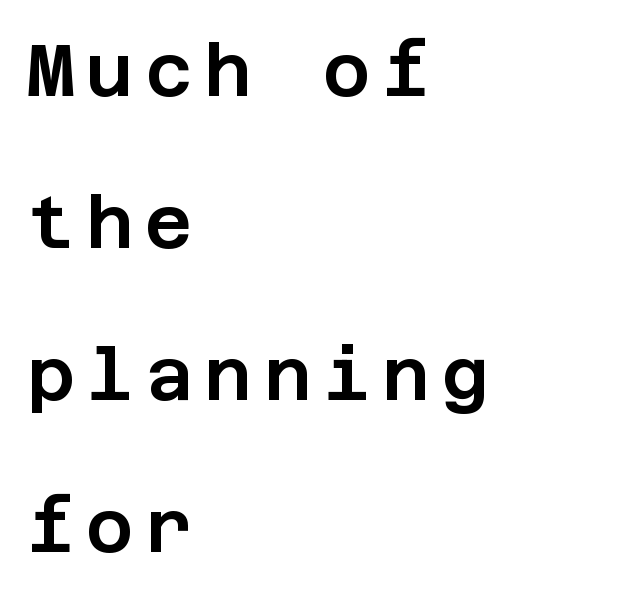
{"serif": "no", "italic": "no", "width": "normal", "stroke_contrast": "low", "x_height": "large", "underline": "no", "align": "left", "line_spacing": "loose", "line_spacing_ratio": 2.08, "glyph_px": 73}
